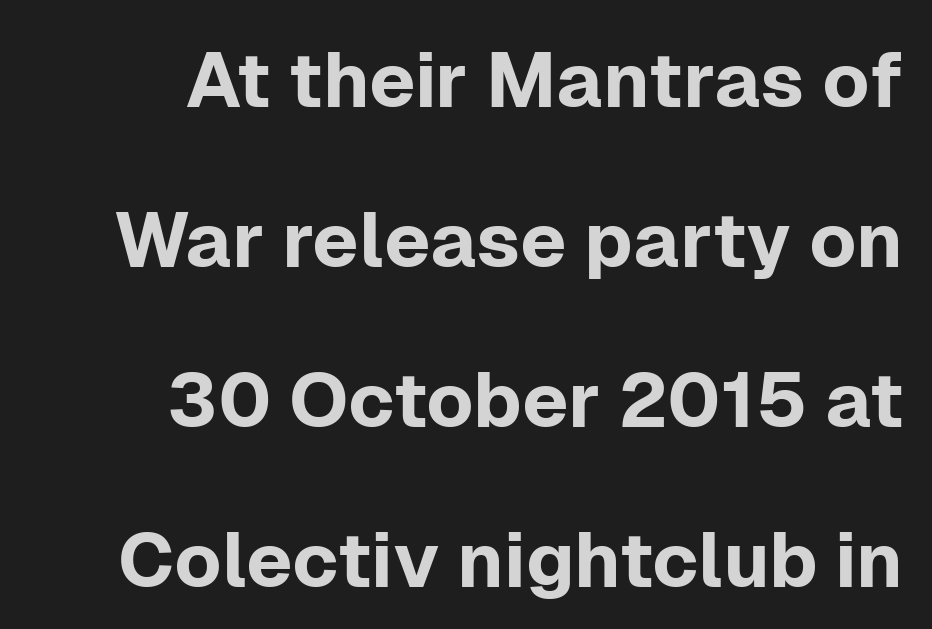
The image shows 77 px sans-serif type, upright; set right-aligned, loose line spacing (2.08x), normal letter spacing, not underlined; low stroke contrast and a medium x-height.
